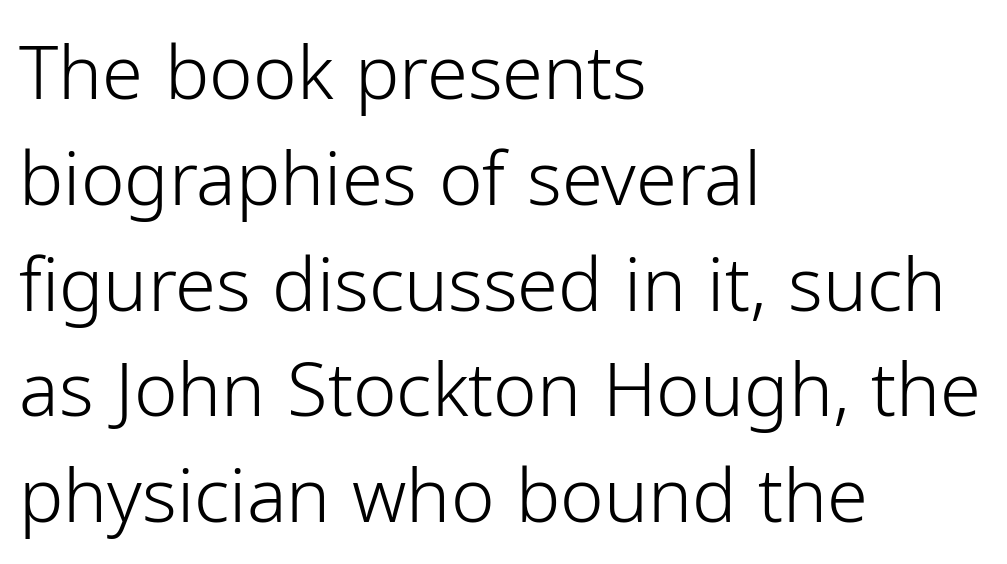
{"serif": "no", "italic": "no", "bold": "no", "weight": "light", "width": "normal", "stroke_contrast": "low", "x_height": "medium", "monospaced": "no", "underline": "no", "align": "left", "line_spacing": "normal", "line_spacing_ratio": 1.43, "letter_spacing": "normal", "letter_spacing_em": 0.0, "glyph_px": 74}
